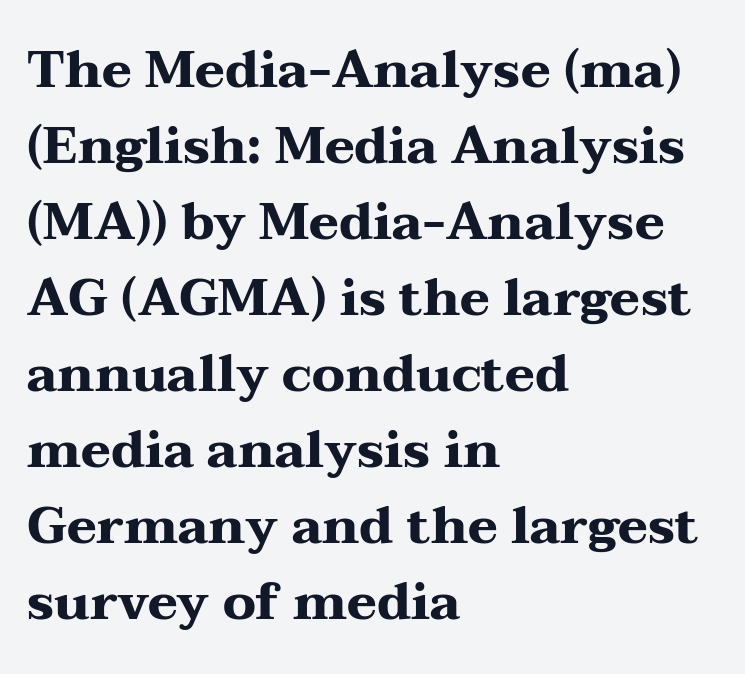
What stands out about the letter spacing? Nothing — it is the standard amount. Type style note: has serifs. Whoever set this chose a conventional vertical rhythm. Does the lettering tilt? It doesn't — this is upright. Line beginnings align vertically; line endings do not.
